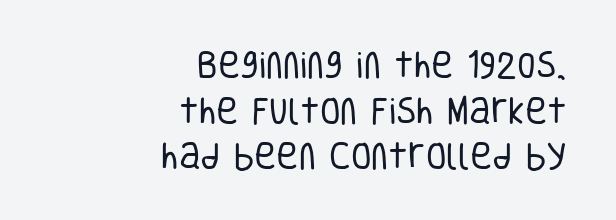
{"serif": "no", "italic": "no", "bold": "no", "weight": "regular", "width": "condensed", "stroke_contrast": "low", "x_height": "large", "monospaced": "no", "underline": "no", "align": "right", "line_spacing": "normal", "line_spacing_ratio": 1.52, "letter_spacing": "normal", "letter_spacing_em": 0.0, "glyph_px": 30}
